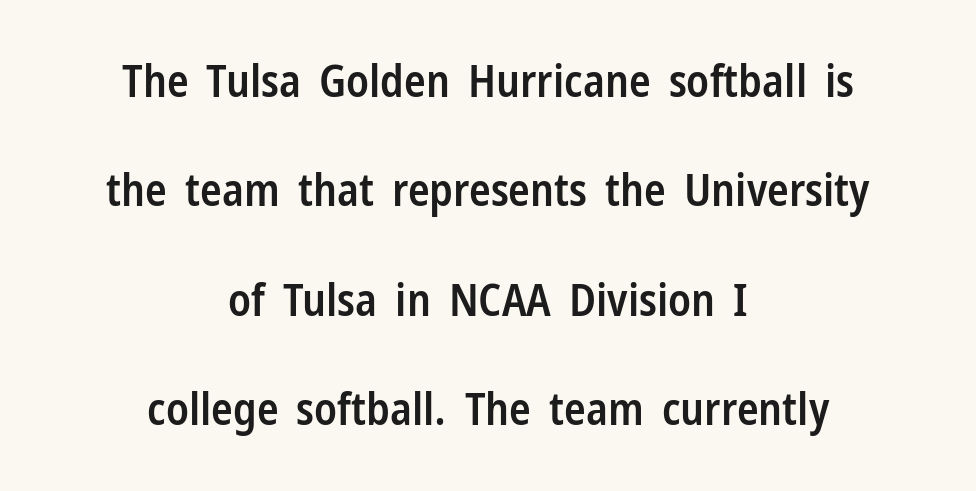
Q: Is the text bold? A: Semi-bold.
Q: Is the text italic (slanted)? A: No, it is upright.
Q: Is the typeface a serif or a sans-serif typeface? A: Sans-serif.
Q: Is the text underlined? A: No.
Q: How is the paragraph aligned? A: Centered.
Q: Is the spacing between letters normal or unusually wide? A: Normal.
Q: Is the spacing between lines tight, normal or loose? A: Loose.
Q: Width (condensed, normal, or wide)? A: Condensed.
Q: Stroke contrast? A: Low.
Q: x-height? A: Medium.
Q: Monospaced? A: No.
